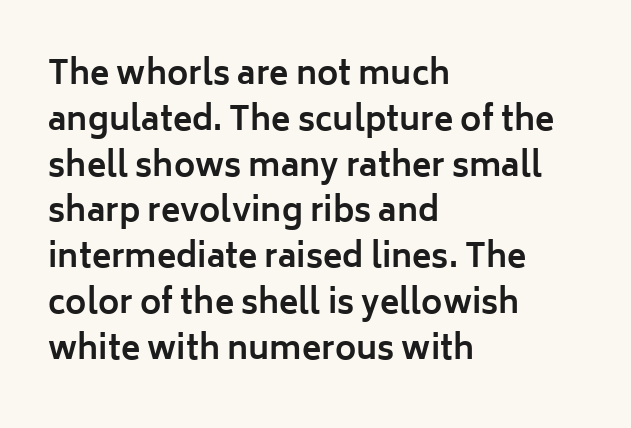
Q: Is the text bold? A: Yes.
Q: Is the text italic (slanted)? A: No, it is upright.
Q: Is the typeface a serif or a sans-serif typeface? A: Sans-serif.
Q: Is the text underlined? A: No.
Q: How is the paragraph aligned? A: Left-aligned.
Q: Is the spacing between letters normal or unusually wide? A: Normal.
Q: Is the spacing between lines tight, normal or loose? A: Normal.
Q: Width (condensed, normal, or wide)? A: Normal.
Q: Stroke contrast? A: Low.
Q: x-height? A: Medium.
Q: Monospaced? A: No.
